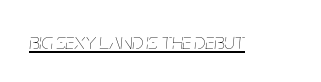
{"italic": "yes", "lean": "right", "slant_degrees": 5, "bold": "no", "underline": "yes", "letter_spacing": "normal", "letter_spacing_em": 0.0, "glyph_px": 23}
